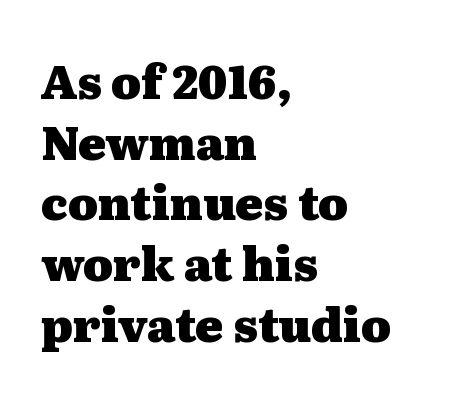
Q: Is the text bold? A: Yes.
Q: Is the text italic (slanted)? A: No, it is upright.
Q: Is the typeface a serif or a sans-serif typeface? A: Serif.
Q: Is the text underlined? A: No.
Q: How is the paragraph aligned? A: Left-aligned.
Q: Is the spacing between letters normal or unusually wide? A: Normal.
Q: Is the spacing between lines tight, normal or loose? A: Normal.
Q: Width (condensed, normal, or wide)? A: Wide.
Q: Stroke contrast? A: Medium.
Q: x-height? A: Medium.
Q: Monospaced? A: No.
